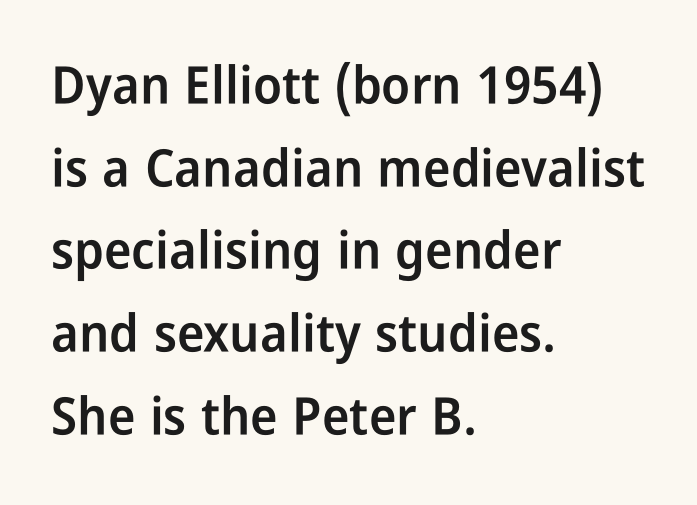
The image shows 52 px semibold, condensed sans-serif type, upright; set left-aligned, normal line spacing (1.59x), normal letter spacing, not underlined; low stroke contrast and a medium x-height.
